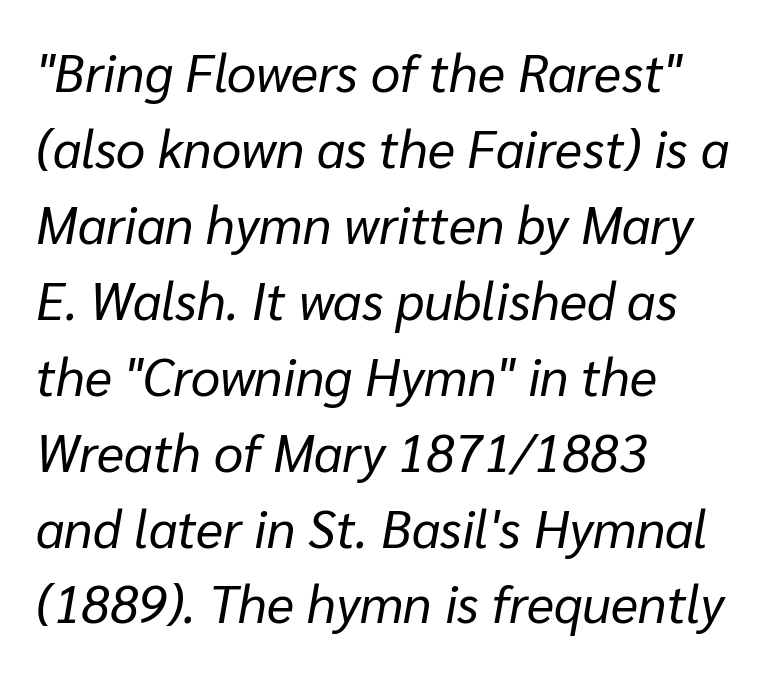
The image shows 52 px regular-weight type, italic (leaning right); set left-aligned, normal line spacing (1.46x), normal letter spacing, not underlined; low stroke contrast and a medium x-height.
